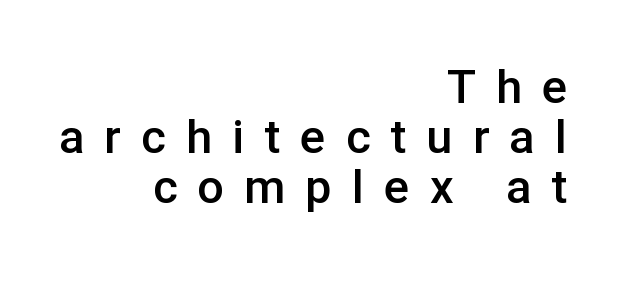
Q: Is the text bold? A: Semi-bold.
Q: Is the text italic (slanted)? A: No, it is upright.
Q: Is the typeface a serif or a sans-serif typeface? A: Sans-serif.
Q: Is the text underlined? A: No.
Q: How is the paragraph aligned? A: Right-aligned.
Q: Is the spacing between letters normal or unusually wide? A: Unusually wide.
Q: Is the spacing between lines tight, normal or loose? A: Tight.
Q: Width (condensed, normal, or wide)? A: Normal.
Q: Stroke contrast? A: Low.
Q: x-height? A: Medium.
Q: Monospaced? A: No.
